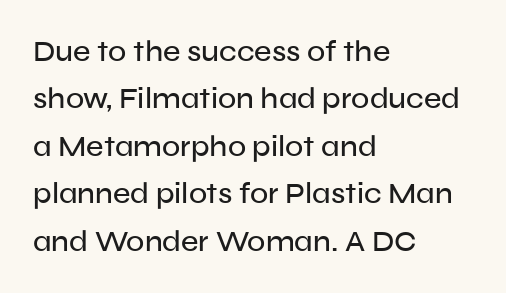
The image shows 30 px sans-serif type, upright; set left-aligned, normal line spacing (1.58x), normal letter spacing, not underlined; low stroke contrast and a medium x-height.
